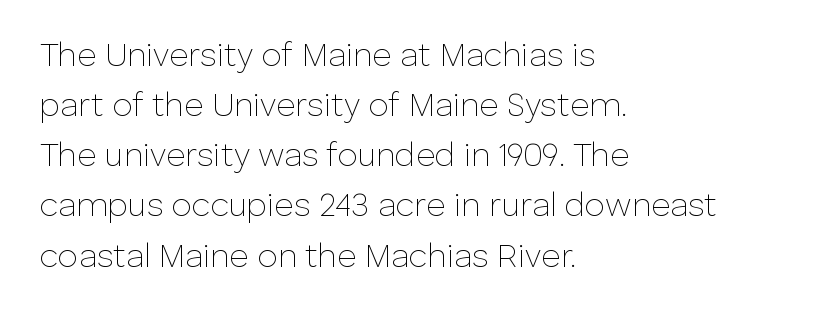
Q: Is the text bold? A: No.
Q: Is the text italic (slanted)? A: No, it is upright.
Q: Is the typeface a serif or a sans-serif typeface? A: Sans-serif.
Q: Is the text underlined? A: No.
Q: How is the paragraph aligned? A: Left-aligned.
Q: Is the spacing between letters normal or unusually wide? A: Normal.
Q: Is the spacing between lines tight, normal or loose? A: Normal.
Q: Width (condensed, normal, or wide)? A: Normal.
Q: Stroke contrast? A: Low.
Q: x-height? A: Medium.
Q: Monospaced? A: No.
